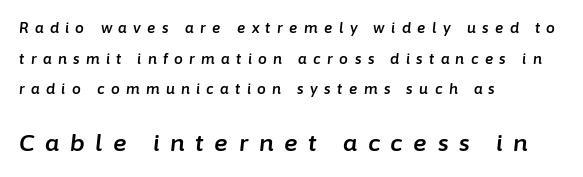
The image shows 23 px text type, italic (leaning right); set left-aligned, loose line spacing (2.19x), unusually wide letter spacing (+0.46 em), not underlined; the second (bottom) block is 1.64x larger.
